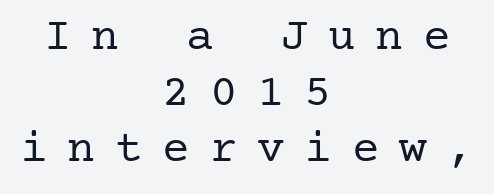
{"serif": "yes", "italic": "no", "bold": "no", "weight": "regular", "width": "normal", "stroke_contrast": "low", "x_height": "medium", "underline": "no", "align": "center", "line_spacing_ratio": 1.22, "letter_spacing": "wide", "letter_spacing_em": 0.43, "glyph_px": 46}
